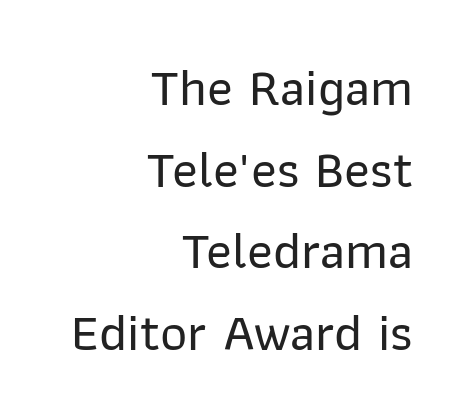
These lines sit exactly where default settings would place them. The font's upright variant was chosen for this text. The letters carry no serifs — their stems end cleanly without finishing strokes. Look at the tracking — it's just the regular setting, nothing added. Spacing verdict: proportional, widths tailored to each character.
